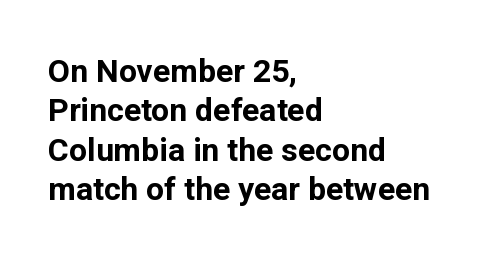
The image shows 32 px bold sans-serif type, upright; set left-aligned, line spacing 1.23x, normal letter spacing, not underlined; low stroke contrast and a medium x-height.
